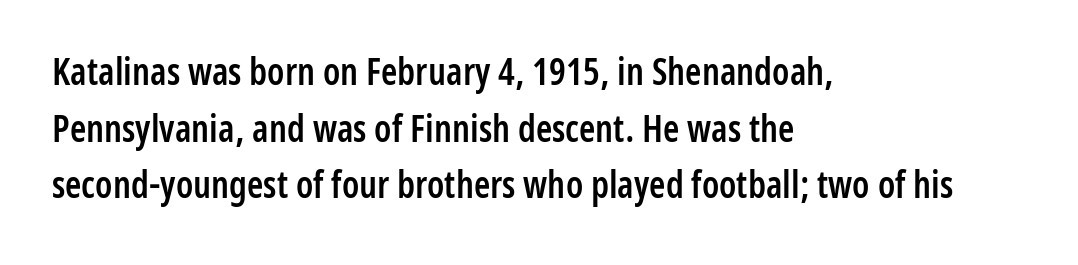
The image shows 37 px semibold, condensed sans-serif type, upright; set left-aligned, normal line spacing (1.53x), normal letter spacing, not underlined; low stroke contrast and a medium x-height.
